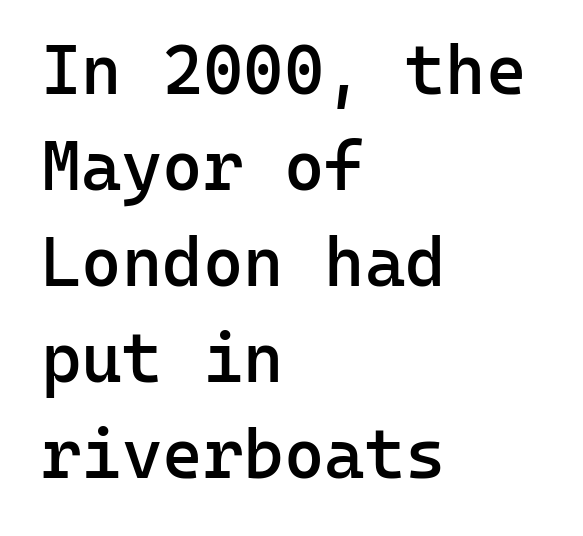
{"serif": "no", "italic": "no", "bold": "semi", "weight": "semibold", "width": "normal", "stroke_contrast": "low", "x_height": "medium", "monospaced": "yes", "underline": "no", "align": "left", "line_spacing": "normal", "line_spacing_ratio": 1.39, "letter_spacing": "normal", "letter_spacing_em": 0.0, "glyph_px": 69}
